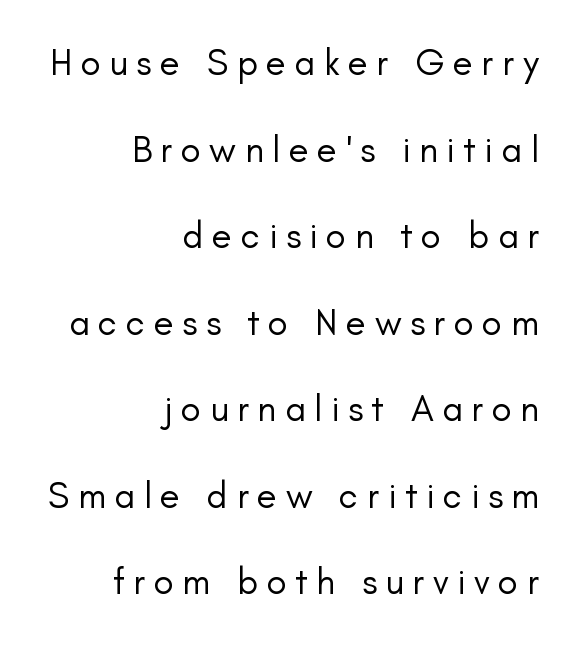
{"serif": "no", "italic": "no", "bold": "no", "weight": "regular", "width": "normal", "stroke_contrast": "low", "x_height": "small", "monospaced": "no", "underline": "no", "align": "right", "line_spacing": "loose", "line_spacing_ratio": 2.34, "letter_spacing": "wide", "letter_spacing_em": 0.23, "glyph_px": 37}
